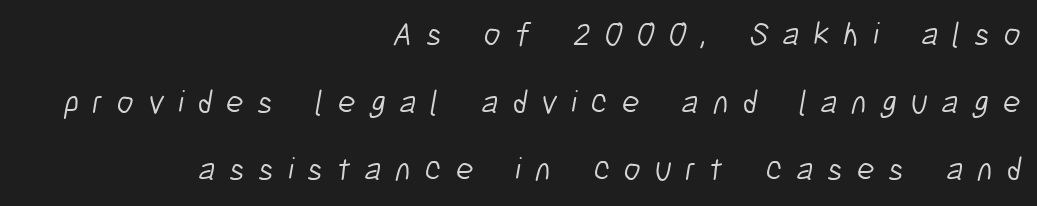
The image shows 33 px light, condensed sans-serif type; set right-aligned, loose line spacing (2.05x), unusually wide letter spacing (+0.42 em), not underlined; low stroke contrast and a medium x-height.
